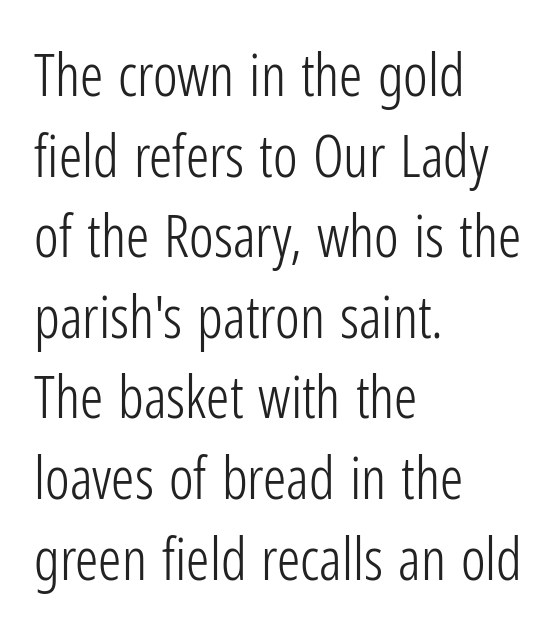
Q: Is the text bold? A: No.
Q: Is the text italic (slanted)? A: No, it is upright.
Q: Is the typeface a serif or a sans-serif typeface? A: Sans-serif.
Q: Is the text underlined? A: No.
Q: How is the paragraph aligned? A: Left-aligned.
Q: Is the spacing between letters normal or unusually wide? A: Normal.
Q: Is the spacing between lines tight, normal or loose? A: Normal.
Q: Width (condensed, normal, or wide)? A: Condensed.
Q: Stroke contrast? A: Low.
Q: x-height? A: Medium.
Q: Monospaced? A: No.
